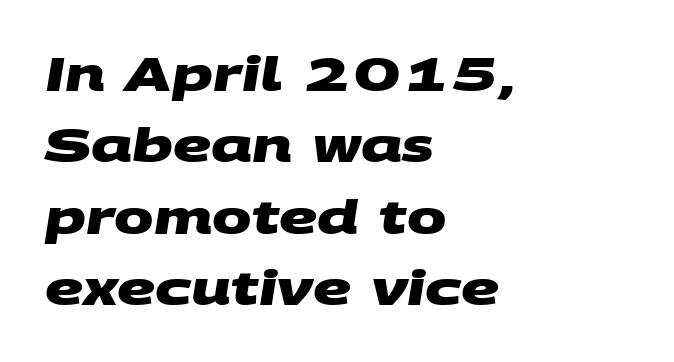
Q: Is the text bold? A: Yes.
Q: Is the typeface a serif or a sans-serif typeface? A: Sans-serif.
Q: Is the text underlined? A: No.
Q: How is the paragraph aligned? A: Left-aligned.
Q: Is the spacing between letters normal or unusually wide? A: Normal.
Q: Is the spacing between lines tight, normal or loose? A: Normal.
Q: Width (condensed, normal, or wide)? A: Wide.
Q: Stroke contrast? A: Medium.
Q: x-height? A: Large.
Q: Monospaced? A: No.
